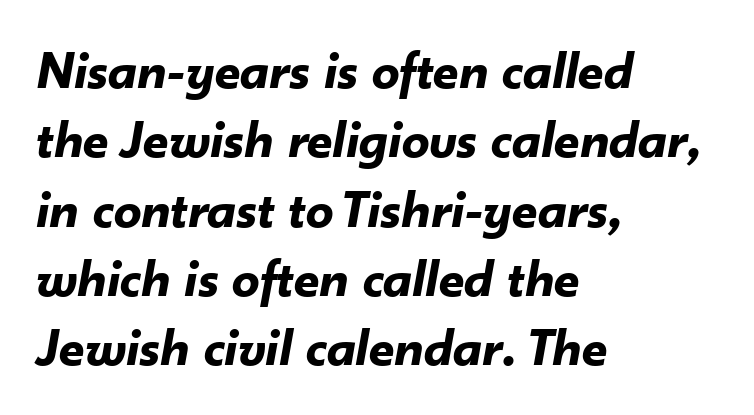
The space between consecutive lines is moderate. Any mark beneath the type? The region is blank. Note the varied advance widths — an 'i' is clearly narrower than an 'm'. Students, this is bold: see how much ink each stroke carries.
